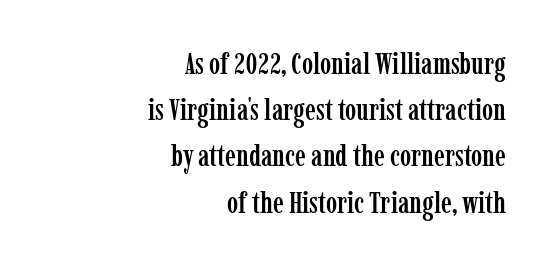
The image shows 30 px condensed serif type, upright; set right-aligned, normal line spacing (1.54x), normal letter spacing, not underlined; low stroke contrast and a medium x-height.
